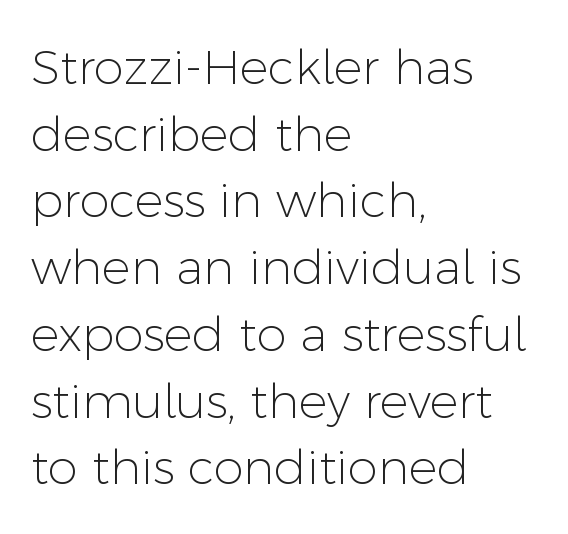
Q: Is the text bold? A: No.
Q: Is the text italic (slanted)? A: No, it is upright.
Q: Is the typeface a serif or a sans-serif typeface? A: Sans-serif.
Q: Is the text underlined? A: No.
Q: How is the paragraph aligned? A: Left-aligned.
Q: Is the spacing between letters normal or unusually wide? A: Normal.
Q: Is the spacing between lines tight, normal or loose? A: Normal.
Q: Width (condensed, normal, or wide)? A: Normal.
Q: Stroke contrast? A: Low.
Q: x-height? A: Medium.
Q: Monospaced? A: No.
